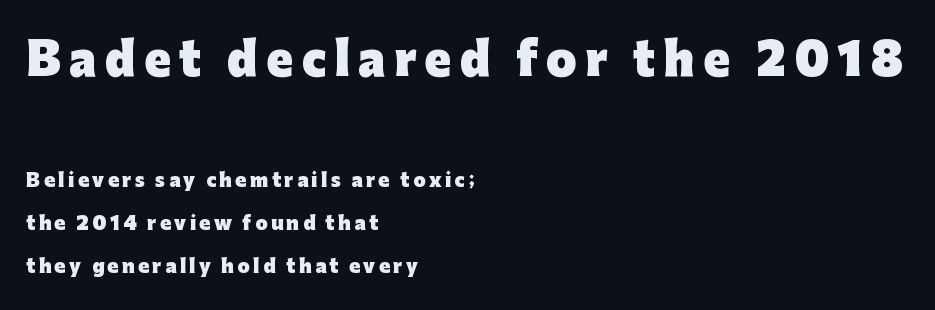
{"serif": "no", "italic": "no", "bold": "yes", "weight": "heavy", "width": "normal", "stroke_contrast": "low", "x_height": "medium", "monospaced": "no", "underline": "no", "align": "left", "line_spacing": "loose", "line_spacing_ratio": 2.38, "larger_block": "first", "size_ratio": 2.44, "glyph_px": 44}
